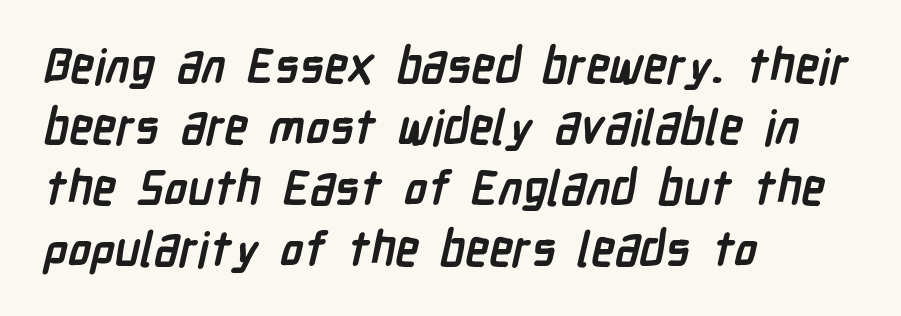
{"serif": "no", "bold": "yes", "weight": "semibold", "width": "condensed", "stroke_contrast": "low", "x_height": "medium", "monospaced": "no", "underline": "no", "align": "left", "line_spacing": "normal", "line_spacing_ratio": 1.27, "letter_spacing": "normal", "letter_spacing_em": 0.0, "glyph_px": 48}
